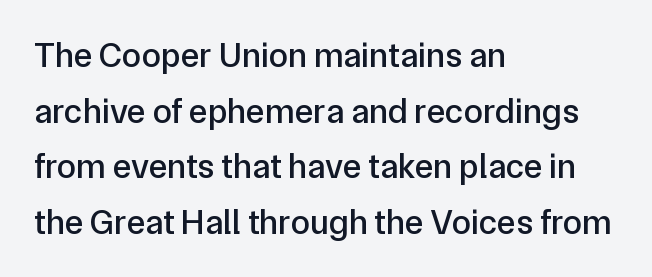
{"serif": "no", "italic": "no", "width": "normal", "stroke_contrast": "low", "x_height": "medium", "monospaced": "no", "underline": "no", "align": "left", "line_spacing": "normal", "line_spacing_ratio": 1.59, "letter_spacing": "normal", "letter_spacing_em": 0.0, "glyph_px": 35}
